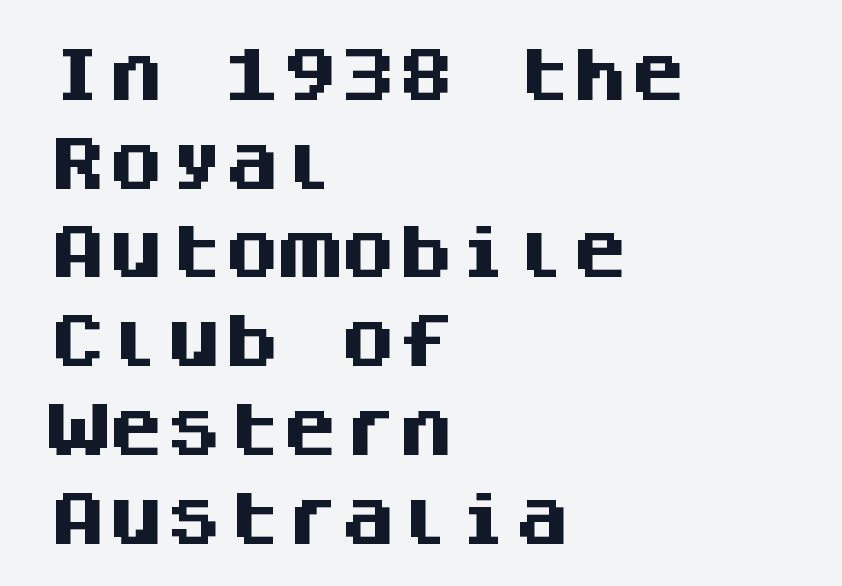
Q: Is the text bold? A: Yes.
Q: Is the text italic (slanted)? A: No, it is upright.
Q: Is the typeface a serif or a sans-serif typeface? A: Sans-serif.
Q: Is the text underlined? A: No.
Q: How is the paragraph aligned? A: Left-aligned.
Q: Is the spacing between letters normal or unusually wide? A: Normal.
Q: Is the spacing between lines tight, normal or loose? A: Normal.
Q: Width (condensed, normal, or wide)? A: Normal.
Q: Stroke contrast? A: Medium.
Q: x-height? A: Large.
Q: Monospaced? A: Yes.
